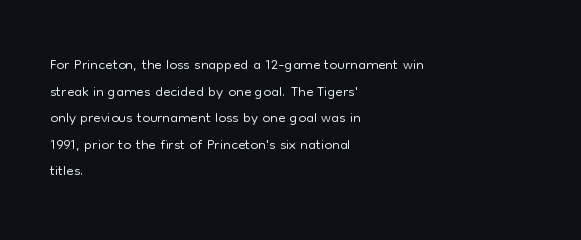
{"italic": "no", "bold": "no", "underline": "no", "align": "left", "line_spacing_ratio": 1.21, "letter_spacing": "normal", "letter_spacing_em": 0.0, "glyph_px": 22}
